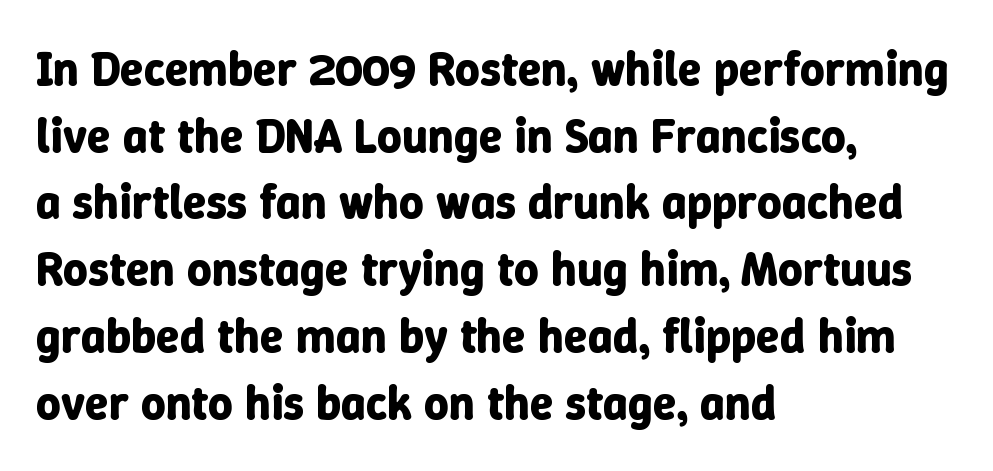
These lines carry a lot of weight — the face is fully bold. Inter-character spacing is left at the font's built-in metrics. Characters remain perfectly vertical along every line. The rendering anchors every line to the left-hand side. What's the leading like? Ordinary, nothing unusual. Here the designer chose a conventional face with non-uniform glyph widths.
